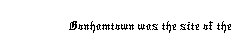
{"serif": "no", "width": "condensed", "stroke_contrast": "low", "x_height": "medium", "monospaced": "no", "underline": "no", "letter_spacing": "normal", "letter_spacing_em": 0.0, "glyph_px": 28}
